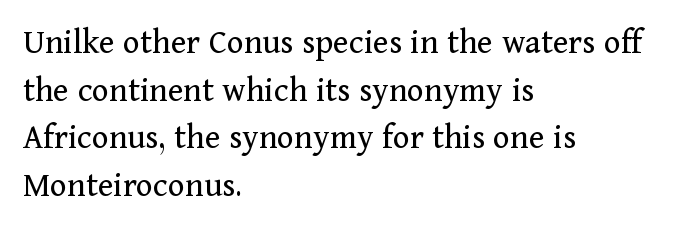
The image shows 36 px regular-weight serif type, upright; set left-aligned, normal line spacing (1.32x), normal letter spacing, not underlined; medium stroke contrast and a medium x-height.
